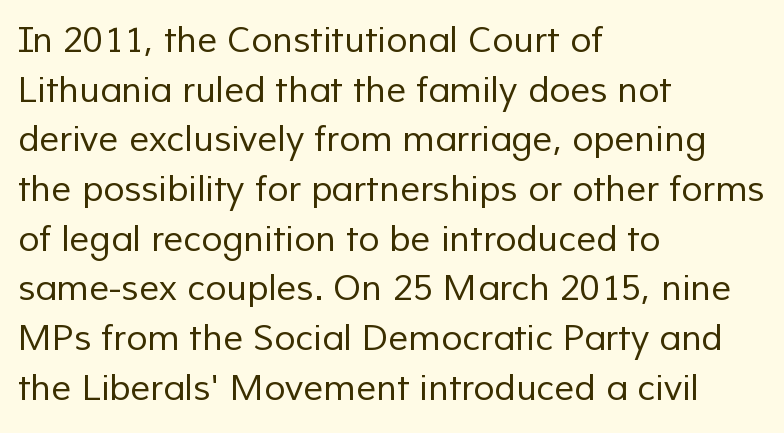
Q: Is the text bold? A: No.
Q: Is the typeface a serif or a sans-serif typeface? A: Sans-serif.
Q: Is the text underlined? A: No.
Q: How is the paragraph aligned? A: Left-aligned.
Q: Is the spacing between letters normal or unusually wide? A: Normal.
Q: Is the spacing between lines tight, normal or loose? A: Normal.
Q: Width (condensed, normal, or wide)? A: Normal.
Q: Stroke contrast? A: Low.
Q: x-height? A: Medium.
Q: Monospaced? A: No.
